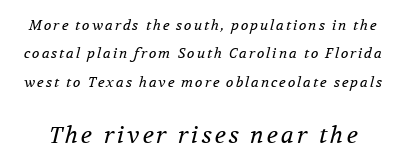
Q: Is the text bold? A: No.
Q: Is the text italic (slanted)? A: Yes, it leans right by about 12 degrees.
Q: Is the text underlined? A: No.
Q: Is the spacing between lines tight, normal or loose? A: Loose.
Q: Which block of text is set in a larger size, the first (top) or the second (bottom)? A: The second (bottom) one.
